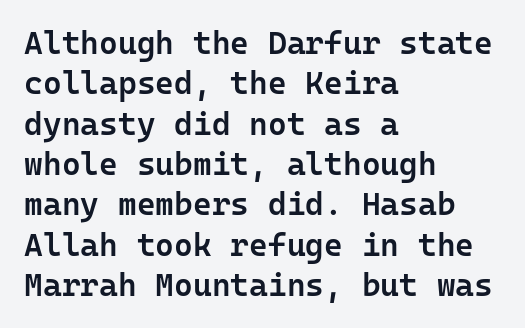
Q: Is the text bold? A: Semi-bold.
Q: Is the text italic (slanted)? A: No, it is upright.
Q: Is the typeface a serif or a sans-serif typeface? A: Sans-serif.
Q: Is the text underlined? A: No.
Q: How is the paragraph aligned? A: Left-aligned.
Q: Is the spacing between letters normal or unusually wide? A: Normal.
Q: Is the spacing between lines tight, normal or loose? A: Normal.
Q: Width (condensed, normal, or wide)? A: Normal.
Q: Stroke contrast? A: Low.
Q: x-height? A: Medium.
Q: Monospaced? A: Yes.
